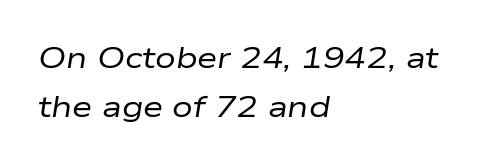
Q: Is the text bold? A: No.
Q: Is the text italic (slanted)? A: Yes, it leans right by about 9 degrees.
Q: Is the text underlined? A: No.
Q: How is the paragraph aligned? A: Left-aligned.
Q: Is the spacing between letters normal or unusually wide? A: Normal.
Q: Is the spacing between lines tight, normal or loose? A: Normal.
Q: Width (condensed, normal, or wide)? A: Wide.
Q: Stroke contrast? A: Low.
Q: x-height? A: Medium.
Q: Monospaced? A: No.
